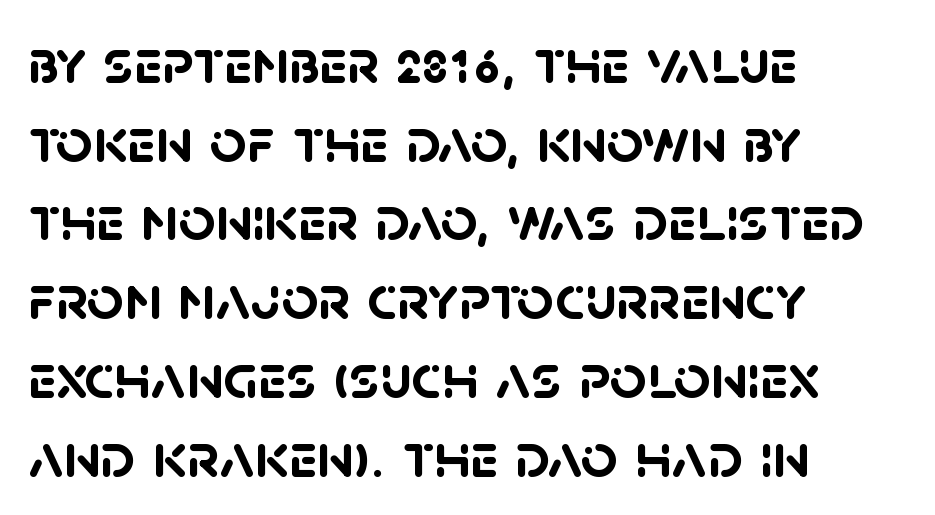
Only glyphs here, with clear space below each row. Proportional: the letters do not fall into vertical columns. All the whitespace from short lines collects on the right. Its strokes are broad and dark, the hallmark of bold type.
